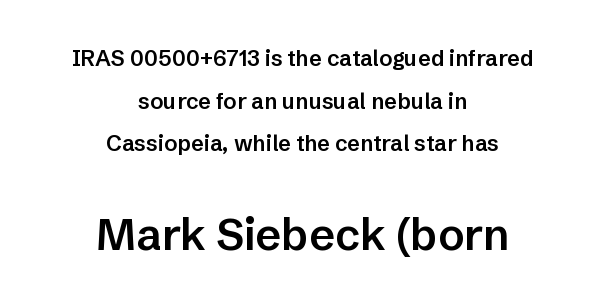
Q: Is the text bold? A: Semi-bold.
Q: Is the text italic (slanted)? A: No, it is upright.
Q: Is the typeface a serif or a sans-serif typeface? A: Sans-serif.
Q: Is the text underlined? A: No.
Q: How is the paragraph aligned? A: Centered.
Q: Is the spacing between letters normal or unusually wide? A: Normal.
Q: Is the spacing between lines tight, normal or loose? A: Loose.
Q: Which block of text is set in a larger size, the first (top) or the second (bottom)? A: The second (bottom) one.
Q: Width (condensed, normal, or wide)? A: Normal.
Q: Stroke contrast? A: Low.
Q: x-height? A: Medium.
Q: Monospaced? A: No.
